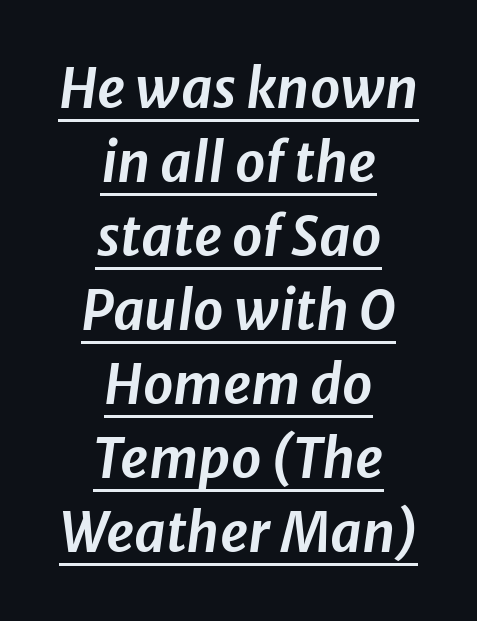
Note the varied advance widths — an 'i' is clearly narrower than an 'm'. Glance below the letters and you will spot a drawn line. Standard letterfit; no display-style spreading of the glyphs. The space between consecutive lines is moderate. These lines are centered, leaving both edges ragged.
